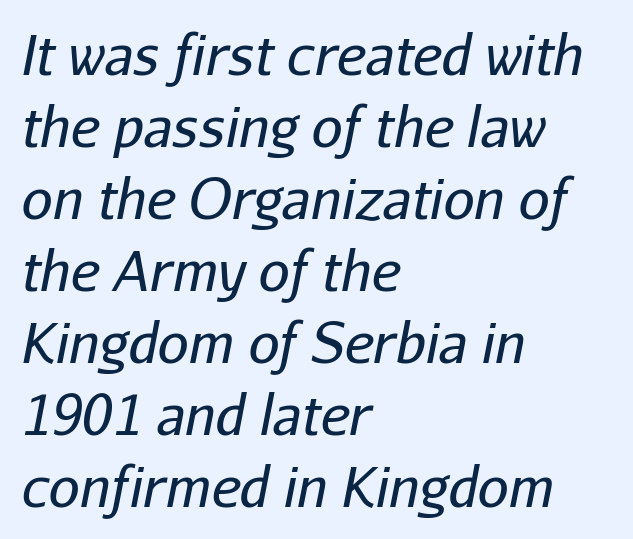
Q: Is the text bold? A: No.
Q: Is the text italic (slanted)? A: Yes, it leans right by about 11 degrees.
Q: Is the text underlined? A: No.
Q: How is the paragraph aligned? A: Left-aligned.
Q: Is the spacing between letters normal or unusually wide? A: Normal.
Q: Is the spacing between lines tight, normal or loose? A: Normal.
Q: Width (condensed, normal, or wide)? A: Normal.
Q: Stroke contrast? A: Low.
Q: x-height? A: Medium.
Q: Monospaced? A: No.
